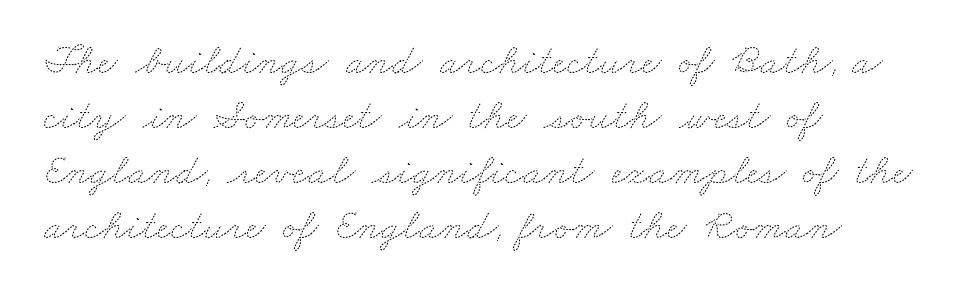
Q: Is the text bold? A: No.
Q: Is the text underlined? A: No.
Q: How is the paragraph aligned? A: Left-aligned.
Q: Is the spacing between letters normal or unusually wide? A: Normal.
Q: Is the spacing between lines tight, normal or loose? A: Normal.
Q: Width (condensed, normal, or wide)? A: Wide.
Q: Stroke contrast? A: Medium.
Q: x-height? A: Small.
Q: Monospaced? A: No.
